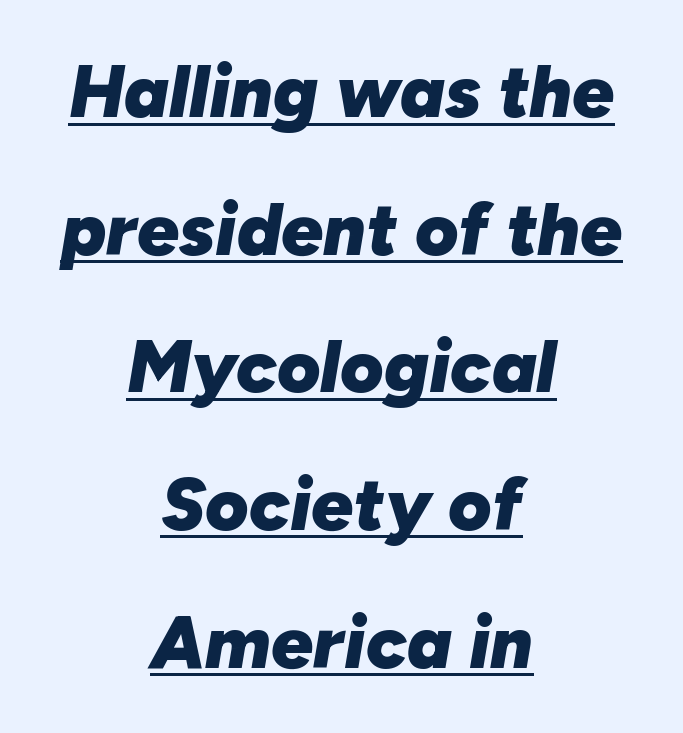
The image shows 74 px heavy type, italic (leaning right); set centered, line spacing 1.86x, normal letter spacing, underlined; low stroke contrast and a medium x-height.
